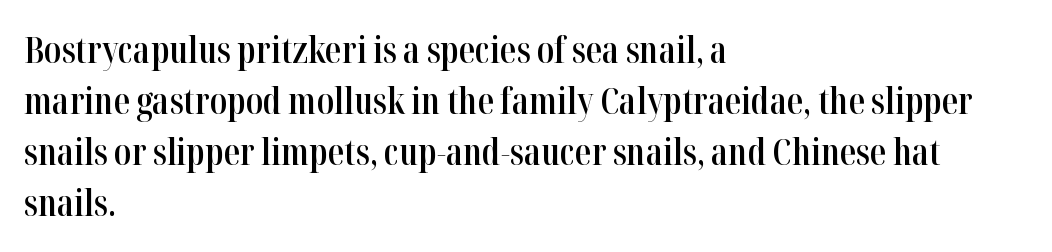
Q: Is the text bold? A: Semi-bold.
Q: Is the text italic (slanted)? A: No, it is upright.
Q: Is the typeface a serif or a sans-serif typeface? A: Serif.
Q: Is the text underlined? A: No.
Q: How is the paragraph aligned? A: Left-aligned.
Q: Is the spacing between letters normal or unusually wide? A: Normal.
Q: Is the spacing between lines tight, normal or loose? A: Normal.
Q: Width (condensed, normal, or wide)? A: Condensed.
Q: Stroke contrast? A: High.
Q: x-height? A: Medium.
Q: Monospaced? A: No.
